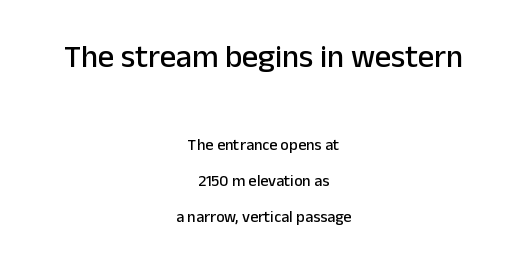
{"serif": "no", "italic": "no", "width": "normal", "stroke_contrast": "low", "x_height": "medium", "monospaced": "no", "underline": "no", "align": "center", "line_spacing": "loose", "line_spacing_ratio": 2.24, "letter_spacing": "normal", "letter_spacing_em": 0.0, "larger_block": "first", "size_ratio": 2.0, "glyph_px": 32}
